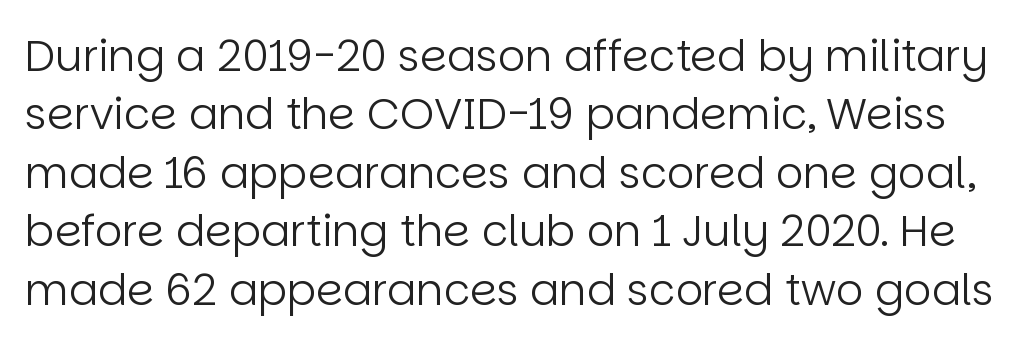
{"serif": "no", "italic": "no", "bold": "no", "weight": "regular", "width": "normal", "stroke_contrast": "low", "x_height": "large", "monospaced": "no", "underline": "no", "line_spacing": "normal", "line_spacing_ratio": 1.36, "letter_spacing": "normal", "letter_spacing_em": 0.0, "glyph_px": 43}
